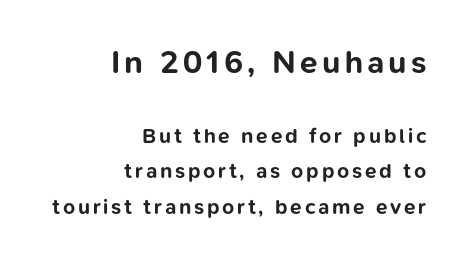
{"serif": "no", "italic": "no", "bold": "yes", "weight": "bold", "width": "normal", "stroke_contrast": "low", "x_height": "medium", "monospaced": "no", "underline": "no", "align": "right", "line_spacing": "normal", "line_spacing_ratio": 1.69, "larger_block": "first", "size_ratio": 1.52, "glyph_px": 32}
